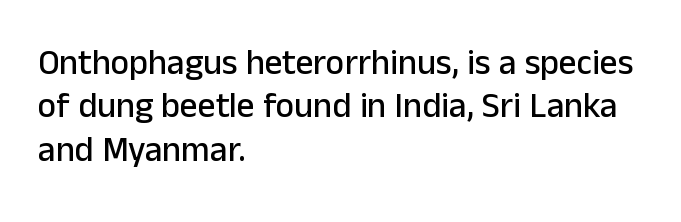
Q: Is the text italic (slanted)? A: No, it is upright.
Q: Is the typeface a serif or a sans-serif typeface? A: Sans-serif.
Q: Is the text underlined? A: No.
Q: How is the paragraph aligned? A: Left-aligned.
Q: Is the spacing between letters normal or unusually wide? A: Normal.
Q: Width (condensed, normal, or wide)? A: Normal.
Q: Stroke contrast? A: Low.
Q: x-height? A: Medium.
Q: Monospaced? A: No.
